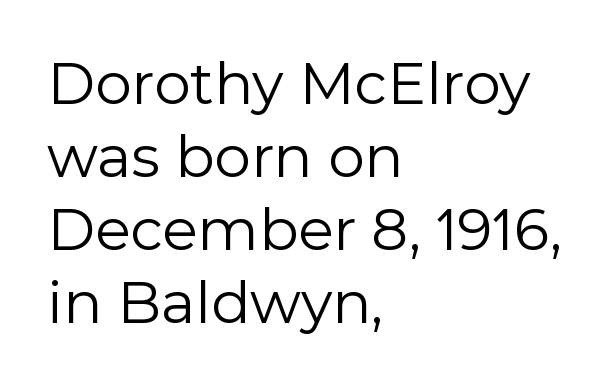
Q: Is the text bold? A: No.
Q: Is the text italic (slanted)? A: No, it is upright.
Q: Is the typeface a serif or a sans-serif typeface? A: Sans-serif.
Q: Is the text underlined? A: No.
Q: How is the paragraph aligned? A: Left-aligned.
Q: Is the spacing between letters normal or unusually wide? A: Normal.
Q: Is the spacing between lines tight, normal or loose? A: Normal.
Q: Width (condensed, normal, or wide)? A: Normal.
Q: x-height? A: Medium.
Q: Monospaced? A: No.
